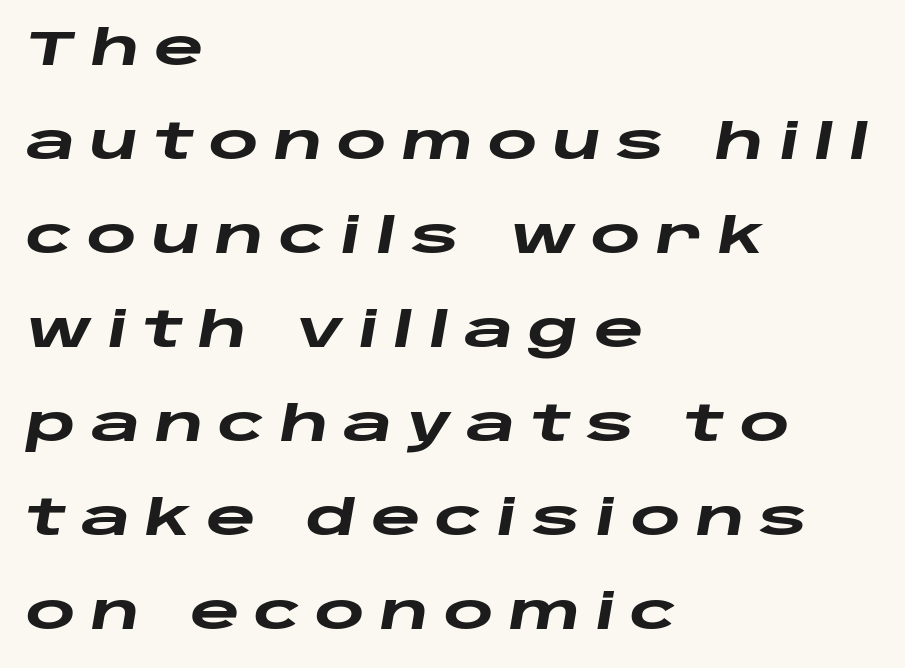
The image shows 48 px heavy, wide type, italic (leaning right); set left-aligned, loose line spacing (1.96x), unusually wide letter spacing (+0.31 em), not underlined; low stroke contrast and a large x-height.
